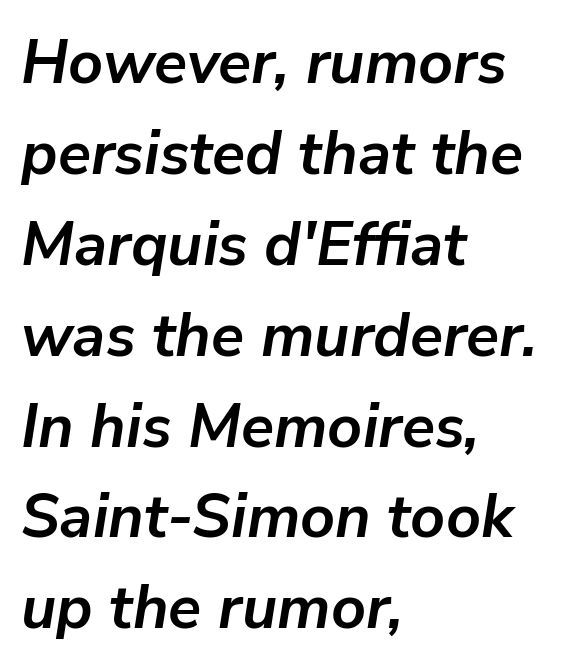
In terms of weight, the rendering is a true, heavy bold. Check the space under the baseline: it is left empty. The rag falls on the right side of this text block. A typesetter would call this proportional, since set widths differ per character.
